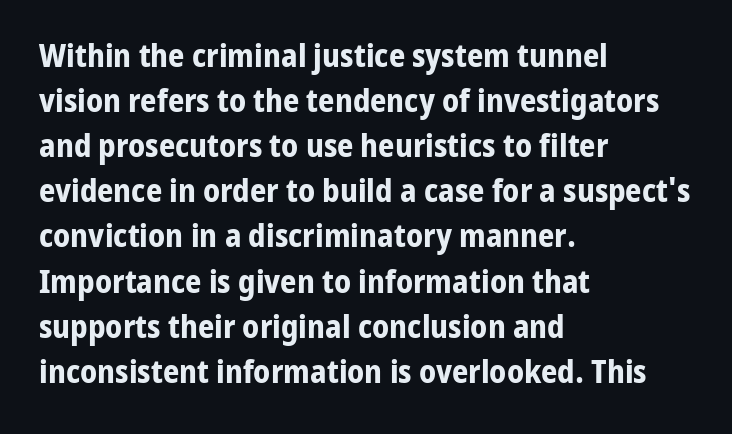
{"serif": "no", "italic": "no", "bold": "yes", "weight": "bold", "width": "normal", "stroke_contrast": "low", "x_height": "medium", "monospaced": "no", "underline": "no", "align": "left", "line_spacing": "normal", "line_spacing_ratio": 1.41, "letter_spacing": "normal", "letter_spacing_em": 0.0, "glyph_px": 32}
